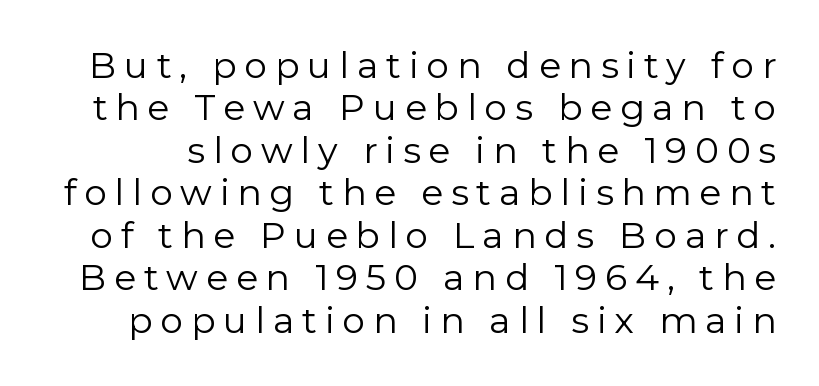
The image shows 36 px regular-weight sans-serif type, upright; set line spacing 1.18x, unusually wide letter spacing (+0.22 em), not underlined; low stroke contrast and a medium x-height.
